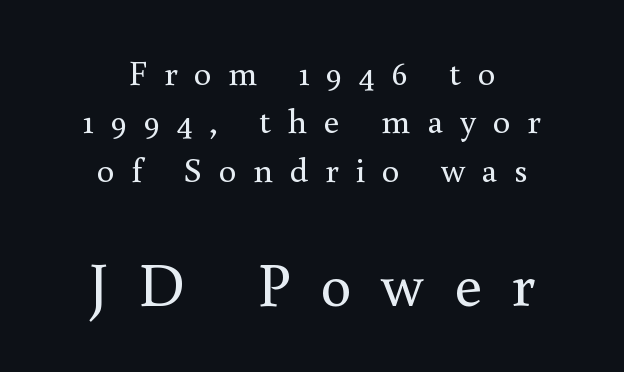
{"serif": "yes", "italic": "no", "bold": "no", "weight": "regular", "width": "normal", "x_height": "small", "monospaced": "no", "underline": "no", "align": "center", "line_spacing": "normal", "line_spacing_ratio": 1.38, "letter_spacing": "wide", "letter_spacing_em": 0.48, "larger_block": "second", "size_ratio": 1.77, "glyph_px": 62}
